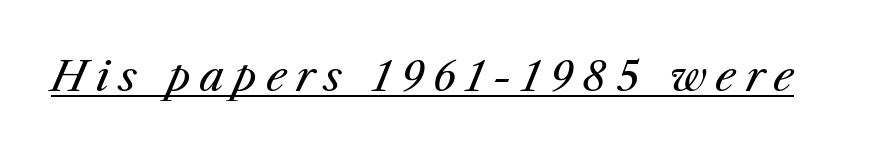
Q: Is the text bold? A: No.
Q: Is the text italic (slanted)? A: Yes, it leans right by about 25 degrees.
Q: Is the text underlined? A: Yes.
Q: Is the spacing between letters normal or unusually wide? A: Unusually wide.
Q: Width (condensed, normal, or wide)? A: Normal.
Q: Stroke contrast? A: Medium.
Q: x-height? A: Medium.
Q: Monospaced? A: No.
